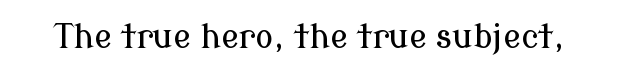
Q: Is the text italic (slanted)? A: No, it is upright.
Q: Is the typeface a serif or a sans-serif typeface? A: Serif.
Q: Is the text underlined? A: No.
Q: Is the spacing between letters normal or unusually wide? A: Normal.
Q: Width (condensed, normal, or wide)? A: Normal.
Q: Stroke contrast? A: Low.
Q: x-height? A: Medium.
Q: Monospaced? A: No.
